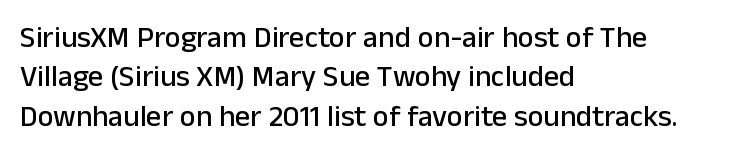
The image shows 30 px sans-serif type, upright; set left-aligned, normal line spacing (1.31x), normal letter spacing, not underlined; low stroke contrast and a medium x-height.
